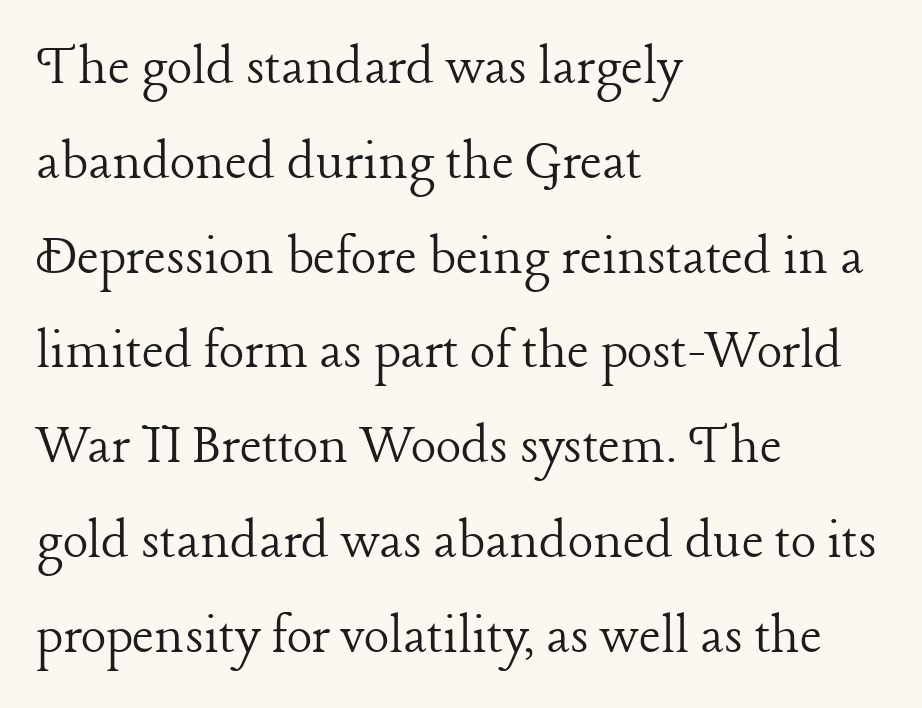
Horizontal alignment here is leftward, the default for most running prose. The rendering keeps characters at their native spacing. A serif font was chosen for this passage. How would I describe the line gaps? Plain and ordinary. The area under the type is left untouched. Do the letters lean? They stand straight.
